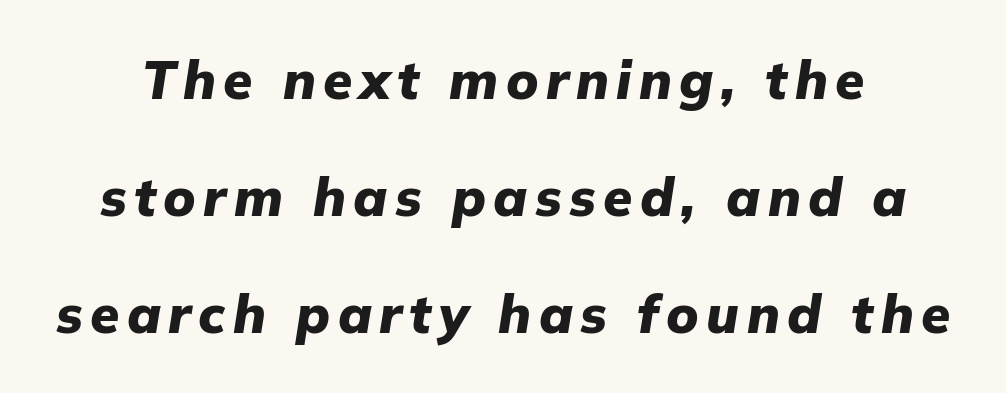
Q: Is the text bold? A: Yes.
Q: Is the text italic (slanted)? A: Yes, it leans right by about 9 degrees.
Q: Is the text underlined? A: No.
Q: Is the spacing between lines tight, normal or loose? A: Loose.
Q: Width (condensed, normal, or wide)? A: Normal.
Q: Stroke contrast? A: Low.
Q: x-height? A: Medium.
Q: Monospaced? A: No.
